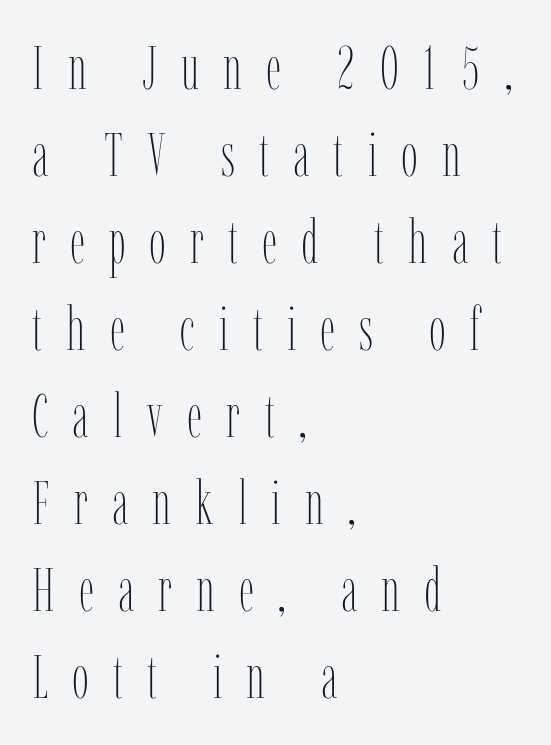
Q: Is the text bold? A: No.
Q: Is the text italic (slanted)? A: No, it is upright.
Q: Is the text underlined? A: No.
Q: How is the paragraph aligned? A: Left-aligned.
Q: Is the spacing between letters normal or unusually wide? A: Unusually wide.
Q: Is the spacing between lines tight, normal or loose? A: Normal.
Q: Width (condensed, normal, or wide)? A: Condensed.
Q: Stroke contrast? A: Low.
Q: x-height? A: Medium.
Q: Monospaced? A: No.
